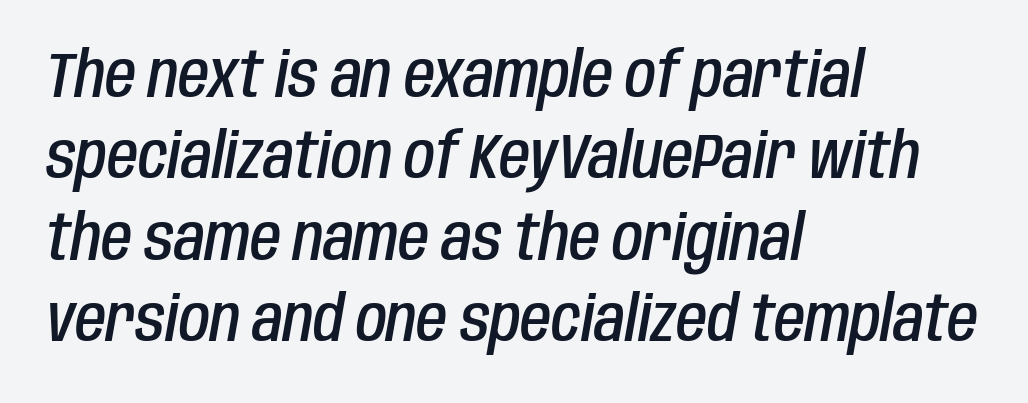
I'd describe the lettering as semibold — firm but not a full bold. The font's italic variant was chosen for this text. What's the leading like? Ordinary, nothing unusual. A classic flush-left, rag-right setting is used for this passage. Nothing unusual about the tracking: characters are spaced as the font intends.
